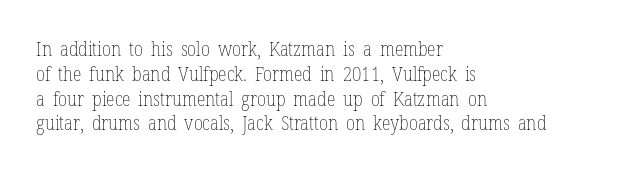
The image shows 20 px text type, upright; set left-aligned, line spacing 1.24x, normal letter spacing, not underlined.
